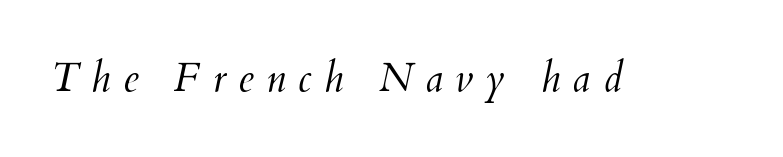
The image shows 40 px light type, italic (leaning right); set unusually wide letter spacing (+0.31 em), not underlined; medium stroke contrast and a small x-height.
